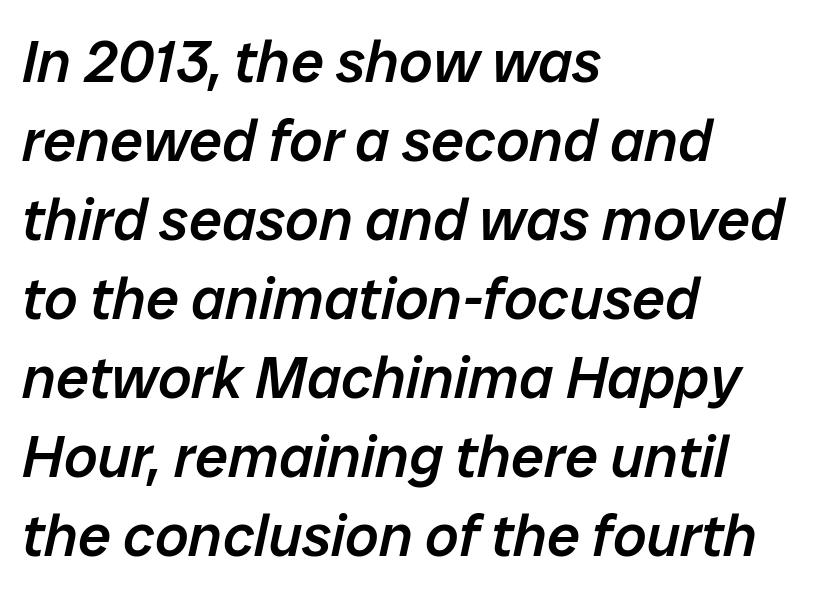
{"italic": "yes", "lean": "right", "slant_degrees": 12, "bold": "semi", "weight": "semibold", "width": "normal", "stroke_contrast": "low", "x_height": "medium", "monospaced": "no", "underline": "no", "align": "left", "line_spacing": "normal", "line_spacing_ratio": 1.34, "letter_spacing": "normal", "letter_spacing_em": 0.0, "glyph_px": 59}
